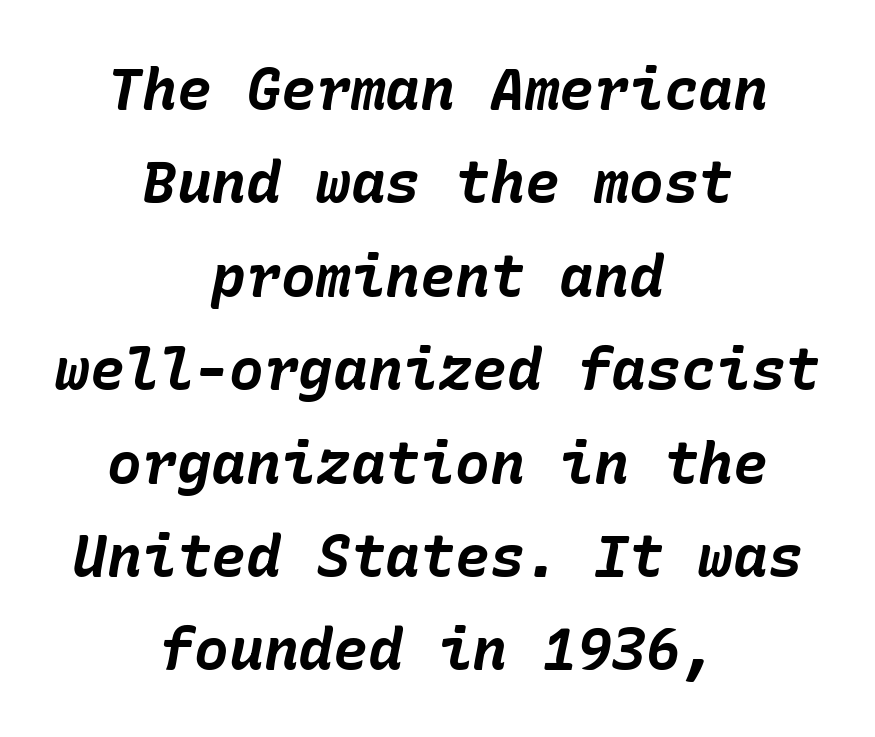
{"italic": "yes", "lean": "right", "slant_degrees": 10, "bold": "yes", "weight": "bold", "width": "normal", "stroke_contrast": "low", "x_height": "medium", "underline": "no", "align": "center", "line_spacing": "normal", "line_spacing_ratio": 1.61, "letter_spacing": "normal", "letter_spacing_em": 0.0, "glyph_px": 58}
